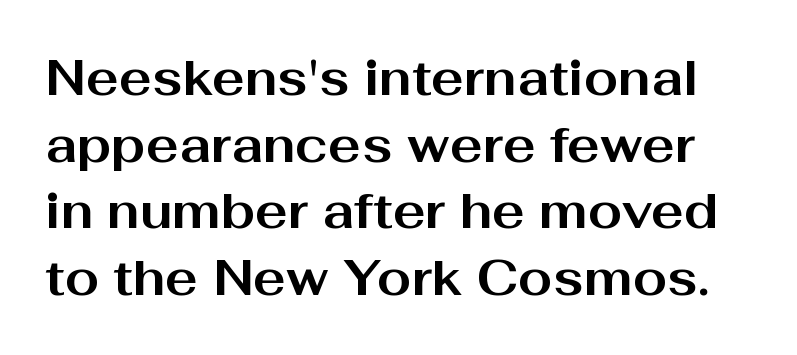
The image shows 49 px bold, wide sans-serif type, upright; set normal line spacing (1.36x), normal letter spacing, not underlined; medium stroke contrast and a medium x-height.
